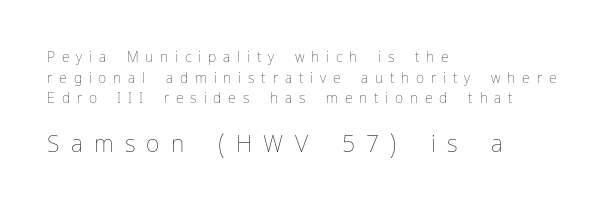
Q: Is the text bold? A: No.
Q: Is the text italic (slanted)? A: No, it is upright.
Q: Is the text underlined? A: No.
Q: How is the paragraph aligned? A: Left-aligned.
Q: Is the spacing between letters normal or unusually wide? A: Unusually wide.
Q: Is the spacing between lines tight, normal or loose? A: Normal.
Q: Which block of text is set in a larger size, the first (top) or the second (bottom)? A: The second (bottom) one.
